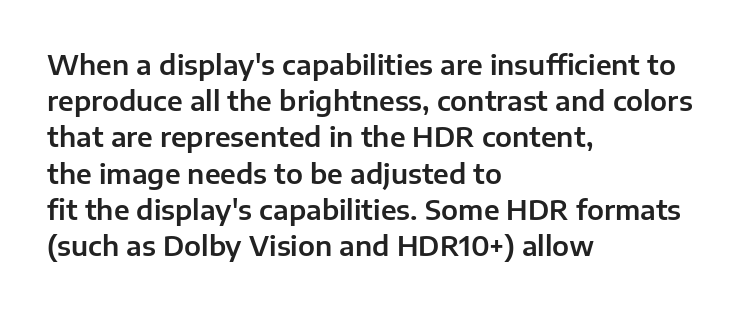
Q: Is the text italic (slanted)? A: No, it is upright.
Q: Is the text underlined? A: No.
Q: How is the paragraph aligned? A: Left-aligned.
Q: Is the spacing between letters normal or unusually wide? A: Normal.
Q: Is the spacing between lines tight, normal or loose? A: Normal.
